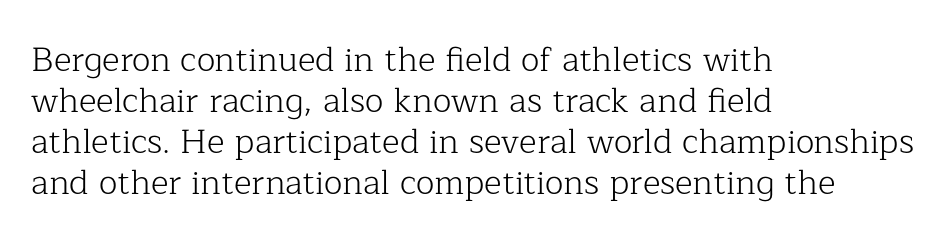
Q: Is the text bold? A: No.
Q: Is the text italic (slanted)? A: No, it is upright.
Q: Is the typeface a serif or a sans-serif typeface? A: Serif.
Q: Is the text underlined? A: No.
Q: How is the paragraph aligned? A: Left-aligned.
Q: Is the spacing between letters normal or unusually wide? A: Normal.
Q: Width (condensed, normal, or wide)? A: Normal.
Q: Stroke contrast? A: Low.
Q: x-height? A: Medium.
Q: Monospaced? A: No.
